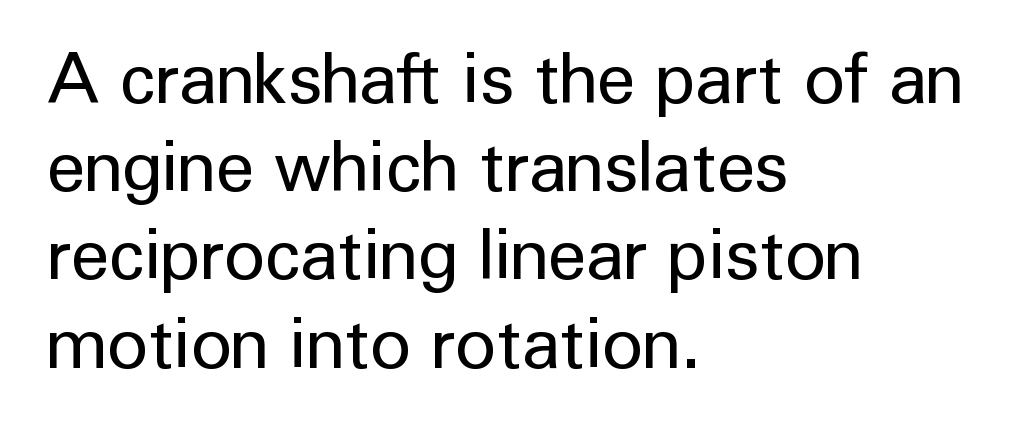
{"serif": "no", "italic": "no", "bold": "no", "weight": "regular", "width": "normal", "stroke_contrast": "low", "x_height": "medium", "monospaced": "no", "underline": "no", "align": "left", "line_spacing": "normal", "line_spacing_ratio": 1.26, "letter_spacing": "normal", "letter_spacing_em": 0.0, "glyph_px": 70}
